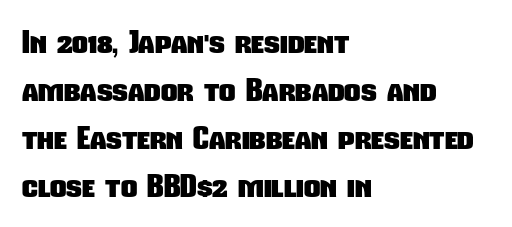
Q: Is the text bold? A: Yes.
Q: Is the typeface a serif or a sans-serif typeface? A: Sans-serif.
Q: Is the text underlined? A: No.
Q: How is the paragraph aligned? A: Left-aligned.
Q: Is the spacing between letters normal or unusually wide? A: Normal.
Q: Is the spacing between lines tight, normal or loose? A: Normal.
Q: Width (condensed, normal, or wide)? A: Condensed.
Q: Stroke contrast? A: Low.
Q: x-height? A: Medium.
Q: Monospaced? A: No.
